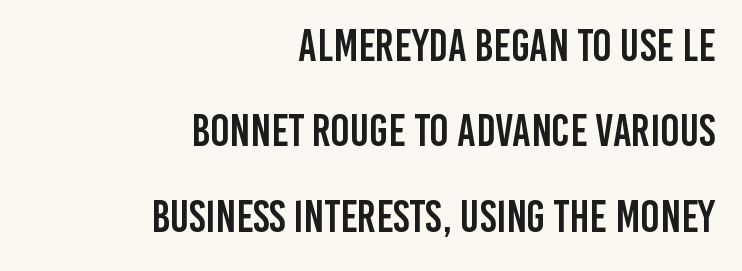
The rendering uses natural spacing where letterforms have individual widths. Notice the wide empty band between every row — that's loose leading. Caption: multi-line text, flush right, ragged left. The strip under each line holds only bare page. Notice how the stems are strictly vertical — no italics here.
